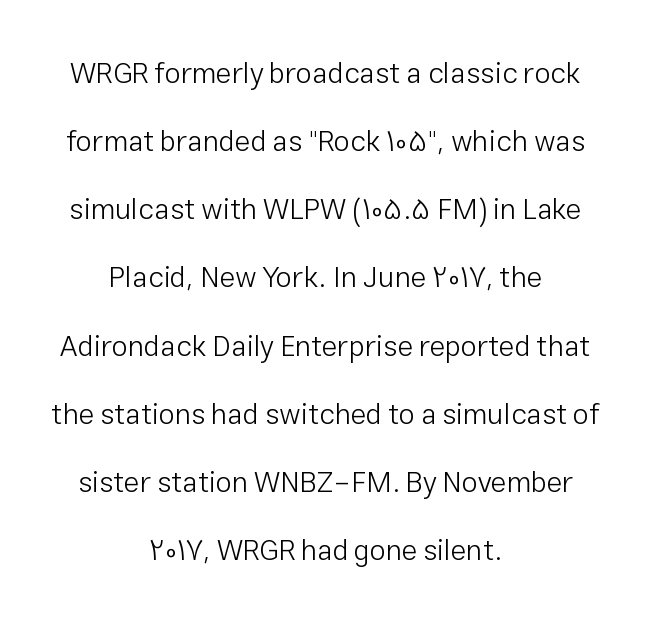
Q: Is the text bold? A: No.
Q: Is the text italic (slanted)? A: No, it is upright.
Q: Is the typeface a serif or a sans-serif typeface? A: Sans-serif.
Q: Is the text underlined? A: No.
Q: How is the paragraph aligned? A: Centered.
Q: Is the spacing between letters normal or unusually wide? A: Normal.
Q: Is the spacing between lines tight, normal or loose? A: Loose.
Q: Width (condensed, normal, or wide)? A: Normal.
Q: Stroke contrast? A: Low.
Q: x-height? A: Medium.
Q: Monospaced? A: No.
